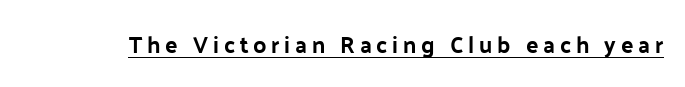
The image shows 23 px text type, upright; set unusually wide letter spacing (+0.21 em), underlined.
